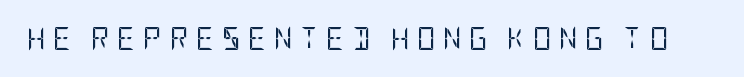
{"italic": "no", "bold": "no", "underline": "no", "letter_spacing": "wide", "letter_spacing_em": 0.32, "glyph_px": 23}
